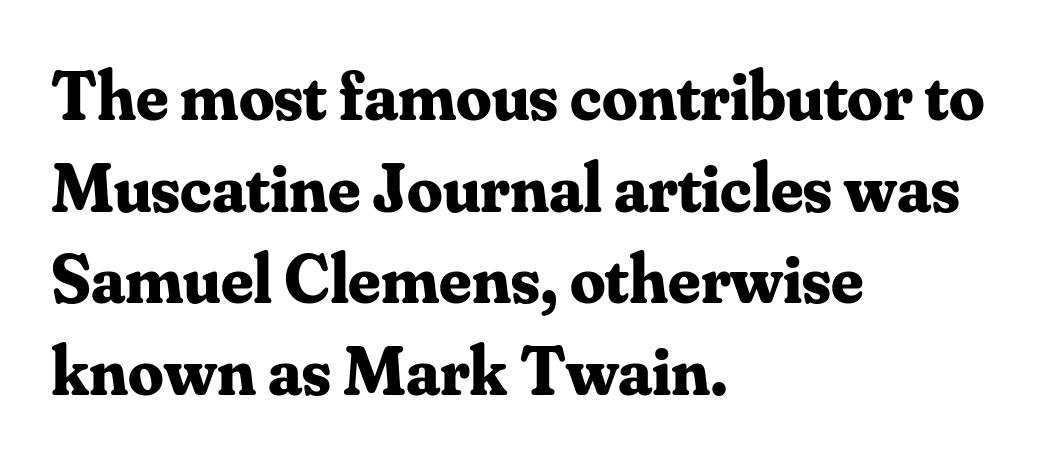
{"serif": "yes", "italic": "no", "bold": "yes", "weight": "bold", "width": "normal", "stroke_contrast": "medium", "x_height": "small", "monospaced": "no", "underline": "no", "align": "left", "line_spacing": "normal", "line_spacing_ratio": 1.31, "letter_spacing": "normal", "letter_spacing_em": 0.0, "glyph_px": 70}
